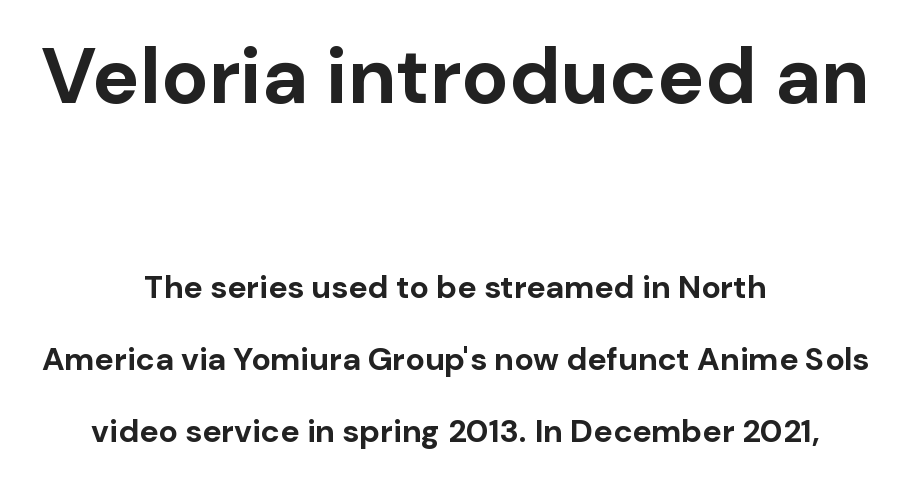
The characters display no serif detailing; their extremities are plain. Short and long lines alike share a common midpoint. Vertical strokes here are truly vertical. Here the designer chose a conventional face with non-uniform glyph widths. Honestly, the letter spacing is just normal — you wouldn't notice it.
